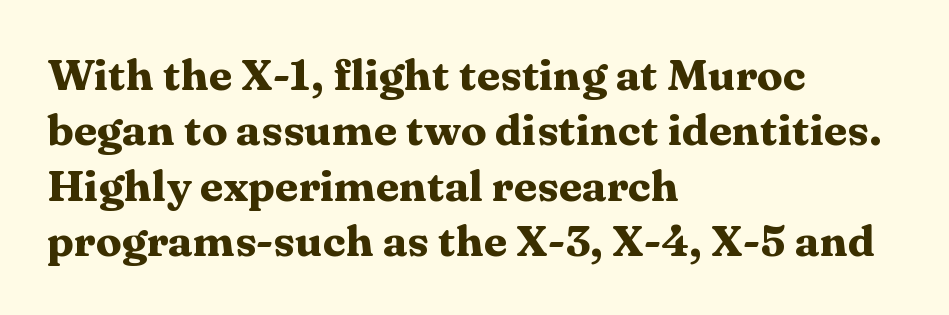
A roman cut, with each character standing at attention. Weight check: bold — yes, fully. Check the space under the baseline: it is left empty. Letter spacing: default. Is this a fixed-width face? No — the glyphs have proportional, varying widths.
